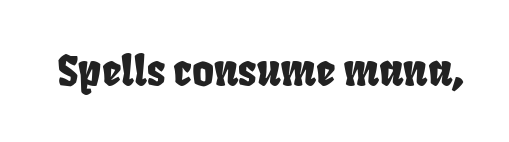
This rendering features lettering with no underline. The type is set solid horizontally, with unmodified tracking. Here the designer chose a conventional face with non-uniform glyph widths. I'd call this a sans setting — the letters go barefoot.
